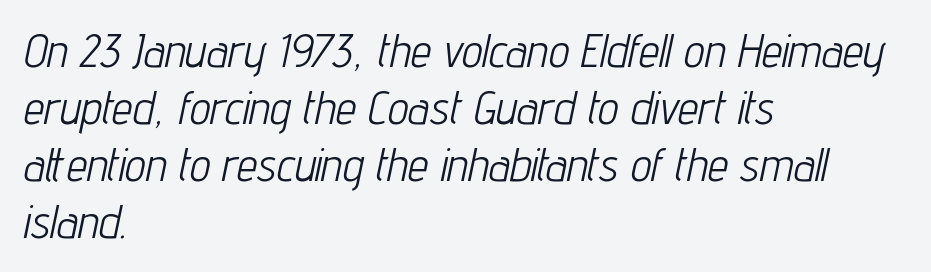
{"italic": "yes", "lean": "right", "slant_degrees": 12, "bold": "no", "weight": "light", "width": "condensed", "stroke_contrast": "low", "x_height": "medium", "monospaced": "no", "underline": "no", "align": "left", "line_spacing_ratio": 1.24, "letter_spacing": "normal", "letter_spacing_em": 0.0, "glyph_px": 46}
